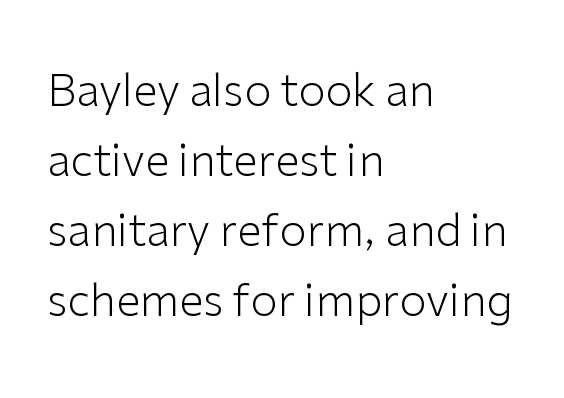
Is the letter spacing exaggerated? No — it looks like the ordinary default. The paragraph shown leans on its left margin. No italicization has been applied; the sample stays upright. The area under the type is left untouched. Serif or sans? Sans — the stroke terminals are bare. You could not count columns in this text — the font is proportionally spaced.
